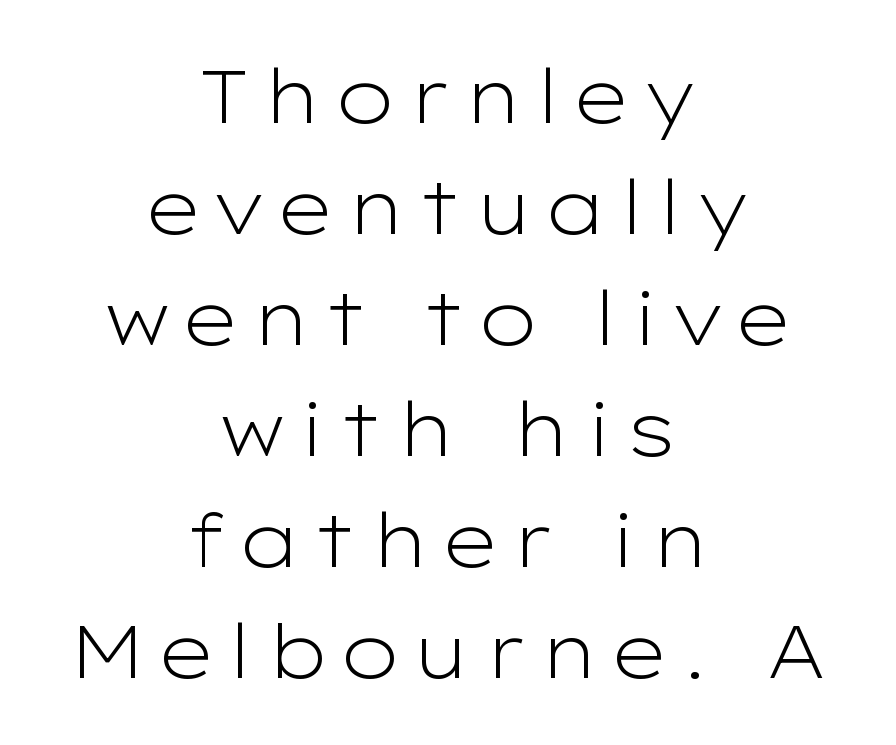
The image shows 75 px light, wide sans-serif type, upright; set centered, normal line spacing (1.48x), not underlined; low stroke contrast and a medium x-height.
